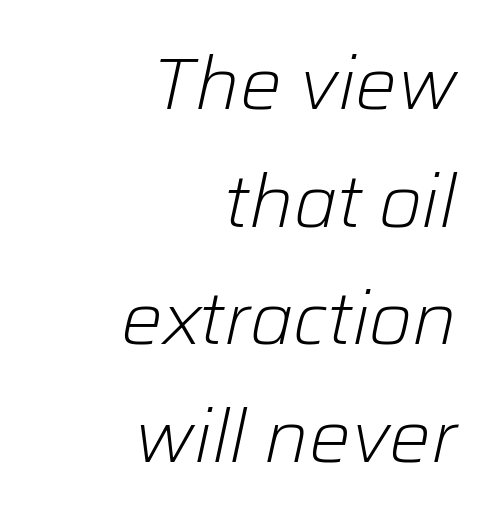
The image shows 74 px light type, italic (leaning right); set right-aligned, normal line spacing (1.59x), normal letter spacing, not underlined; low stroke contrast and a medium x-height.
